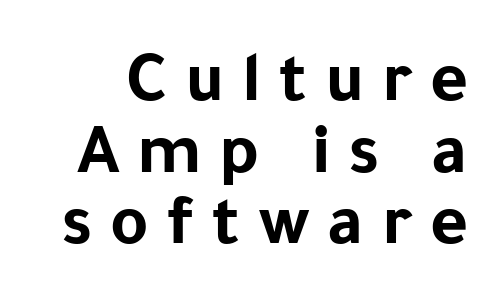
{"serif": "no", "italic": "no", "bold": "yes", "weight": "bold", "width": "normal", "stroke_contrast": "low", "x_height": "medium", "monospaced": "no", "underline": "no", "line_spacing": "tight", "line_spacing_ratio": 0.98, "letter_spacing": "wide", "letter_spacing_em": 0.24, "glyph_px": 73}
